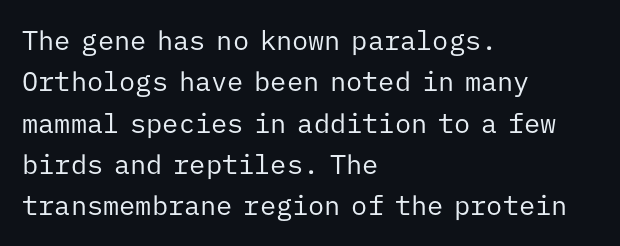
The image shows 27 px text type, upright; set left-aligned, normal line spacing (1.53x), normal letter spacing, not underlined.
